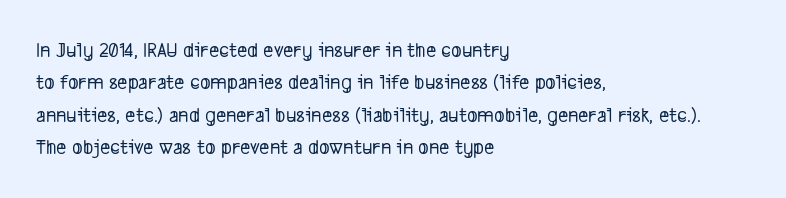
The image shows 22 px text type; set left-aligned, normal line spacing (1.47x), normal letter spacing, not underlined.
